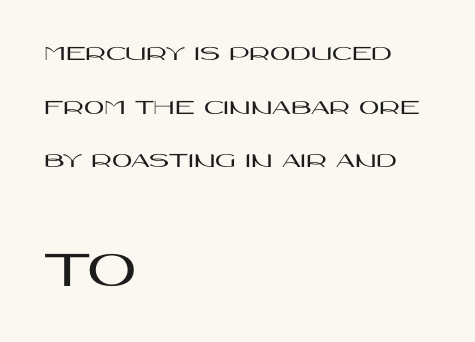
{"serif": "no", "italic": "no", "width": "wide", "stroke_contrast": "high", "x_height": "large", "monospaced": "no", "underline": "no", "align": "left", "line_spacing": "loose", "line_spacing_ratio": 2.44, "letter_spacing": "normal", "letter_spacing_em": 0.0, "larger_block": "second", "size_ratio": 2.45, "glyph_px": 54}
